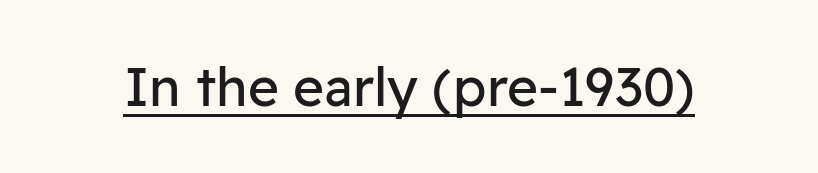
Q: Is the text bold? A: No.
Q: Is the text italic (slanted)? A: No, it is upright.
Q: Is the typeface a serif or a sans-serif typeface? A: Sans-serif.
Q: Is the text underlined? A: Yes.
Q: Is the spacing between letters normal or unusually wide? A: Normal.
Q: Width (condensed, normal, or wide)? A: Normal.
Q: Stroke contrast? A: Low.
Q: x-height? A: Medium.
Q: Monospaced? A: No.
